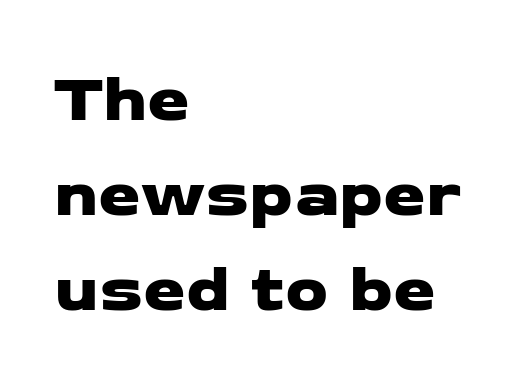
{"serif": "no", "width": "wide", "stroke_contrast": "low", "x_height": "medium", "monospaced": "no", "underline": "no", "align": "left", "line_spacing": "normal", "line_spacing_ratio": 1.4, "letter_spacing": "normal", "letter_spacing_em": 0.0, "glyph_px": 68}
